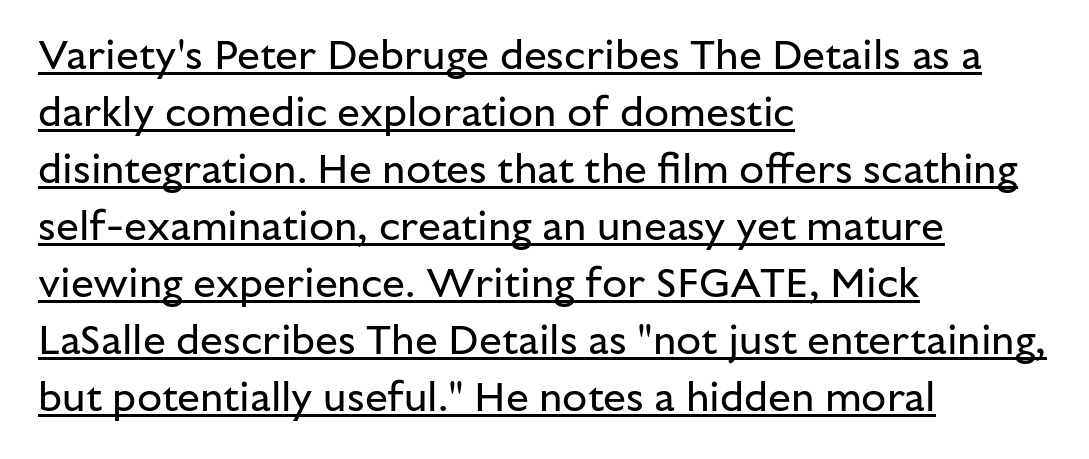
Q: Is the text bold? A: No.
Q: Is the text italic (slanted)? A: No, it is upright.
Q: Is the typeface a serif or a sans-serif typeface? A: Sans-serif.
Q: Is the text underlined? A: Yes.
Q: How is the paragraph aligned? A: Left-aligned.
Q: Is the spacing between letters normal or unusually wide? A: Normal.
Q: Is the spacing between lines tight, normal or loose? A: Normal.
Q: Width (condensed, normal, or wide)? A: Normal.
Q: Stroke contrast? A: Low.
Q: x-height? A: Medium.
Q: Monospaced? A: No.
